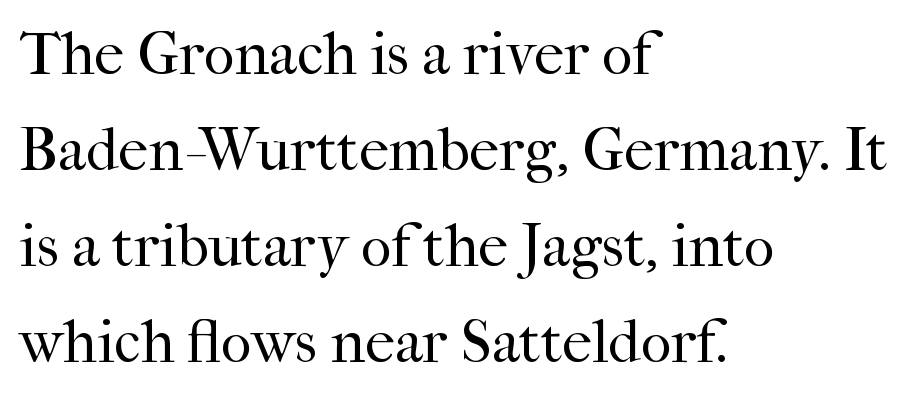
The ragged edge is on the right, which tells us the setting is flush left. Compared with a typical body face, this is equally light or lighter still. The specimen reads as upright at a glance. What kind of face is this? One with serifs.
